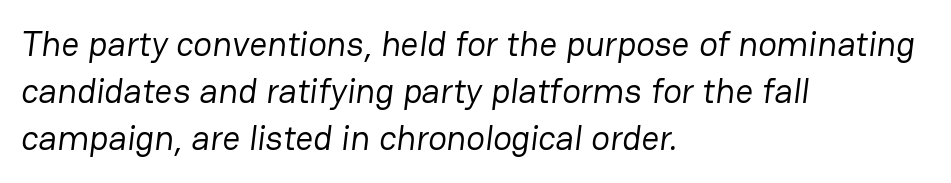
Q: Is the text bold? A: No.
Q: Is the typeface a serif or a sans-serif typeface? A: Sans-serif.
Q: Is the text underlined? A: No.
Q: How is the paragraph aligned? A: Left-aligned.
Q: Is the spacing between letters normal or unusually wide? A: Normal.
Q: Is the spacing between lines tight, normal or loose? A: Normal.
Q: Width (condensed, normal, or wide)? A: Normal.
Q: Stroke contrast? A: Low.
Q: x-height? A: Medium.
Q: Monospaced? A: No.
